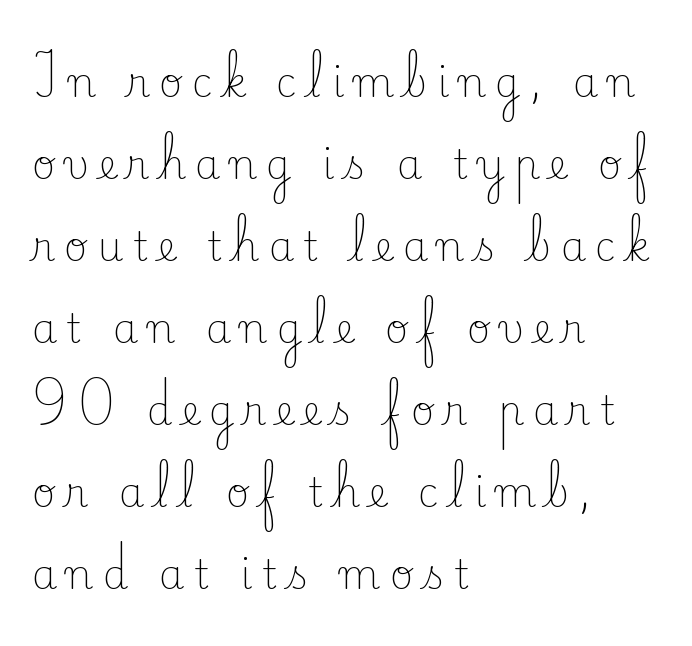
{"serif": "yes", "italic": "no", "bold": "no", "weight": "light", "width": "normal", "stroke_contrast": "low", "x_height": "small", "monospaced": "no", "underline": "no", "align": "left", "line_spacing": "loose", "line_spacing_ratio": 2.05, "letter_spacing": "wide", "letter_spacing_em": 0.24, "glyph_px": 40}
